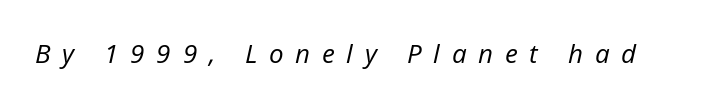
{"italic": "yes", "lean": "right", "slant_degrees": 12, "bold": "no", "underline": "no", "letter_spacing": "wide", "letter_spacing_em": 0.45, "glyph_px": 26}
